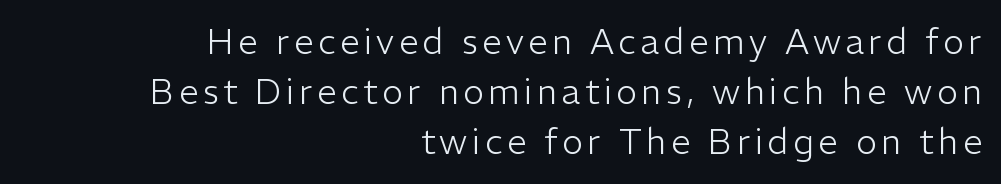
{"serif": "no", "italic": "no", "bold": "no", "weight": "light", "width": "normal", "stroke_contrast": "low", "x_height": "medium", "monospaced": "no", "underline": "no", "align": "right", "line_spacing": "normal", "line_spacing_ratio": 1.43, "glyph_px": 35}
